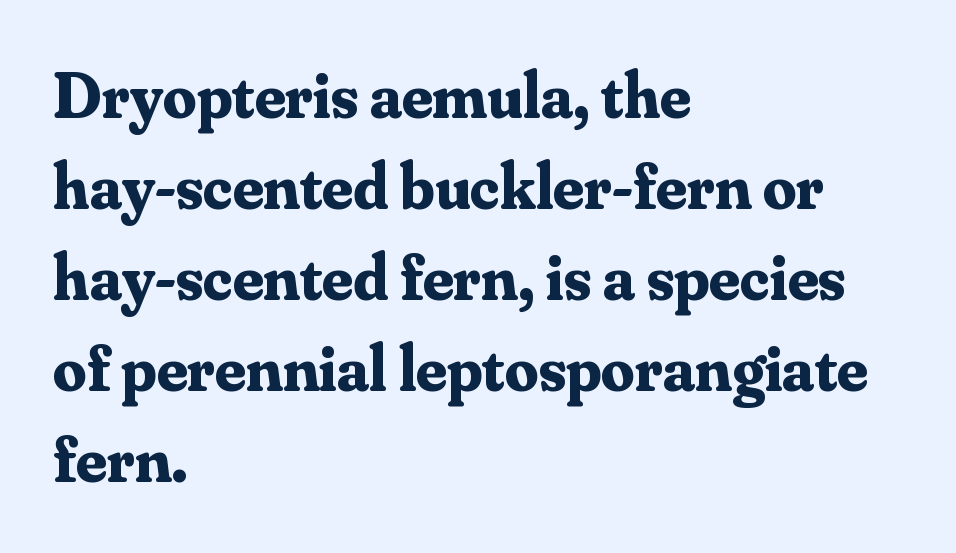
{"serif": "yes", "italic": "no", "bold": "yes", "weight": "bold", "width": "normal", "stroke_contrast": "medium", "x_height": "small", "monospaced": "no", "underline": "no", "align": "left", "line_spacing": "normal", "line_spacing_ratio": 1.38, "letter_spacing": "normal", "letter_spacing_em": 0.0, "glyph_px": 66}
